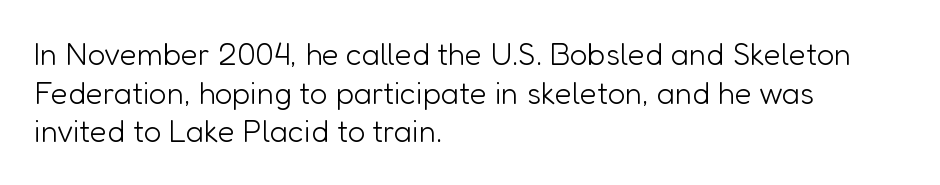
The image shows 31 px light sans-serif type, upright; set left-aligned, normal line spacing (1.25x), normal letter spacing, not underlined; low stroke contrast and a medium x-height.
